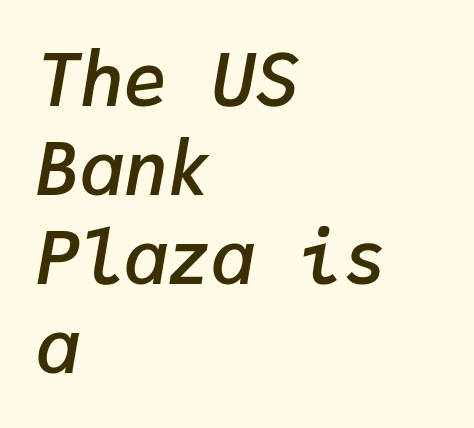
The image shows 73 px semibold type, italic (leaning right), monospaced; set left-aligned, line spacing 1.22x, normal letter spacing, not underlined; low stroke contrast and a medium x-height.
